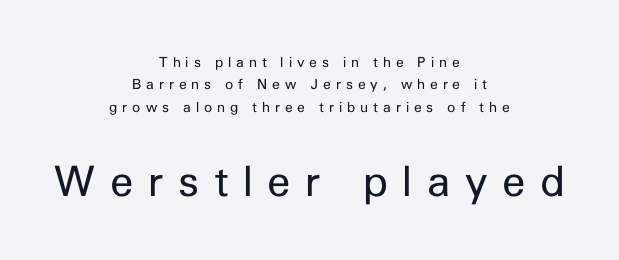
{"serif": "no", "italic": "no", "bold": "no", "weight": "regular", "width": "normal", "stroke_contrast": "low", "x_height": "medium", "monospaced": "no", "underline": "no", "align": "center", "line_spacing": "normal", "line_spacing_ratio": 1.59, "letter_spacing": "wide", "letter_spacing_em": 0.35, "larger_block": "second", "size_ratio": 3.0, "glyph_px": 42}
